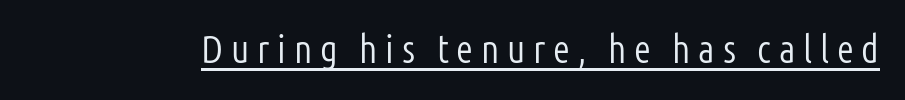
Q: Is the text bold? A: No.
Q: Is the text italic (slanted)? A: No, it is upright.
Q: Is the typeface a serif or a sans-serif typeface? A: Sans-serif.
Q: Is the text underlined? A: Yes.
Q: Is the spacing between letters normal or unusually wide? A: Unusually wide.
Q: Width (condensed, normal, or wide)? A: Condensed.
Q: Stroke contrast? A: Low.
Q: x-height? A: Medium.
Q: Monospaced? A: No.
